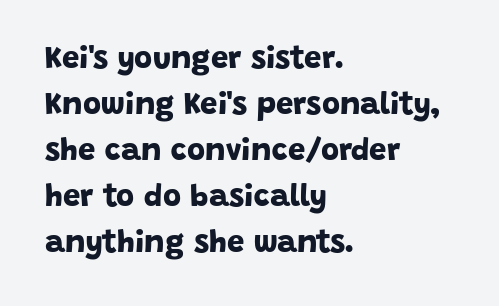
The rendering shows plain stroke endings on the letterforms — a sans-serif design. Layout note: lines flush left. Default kerning and tracking; the words read as compact shapes. Clear beneath every line of the passage. Character widths vary here, with narrow letters taking less room than wide ones. The line-height multiplier appears to be the usual default.
